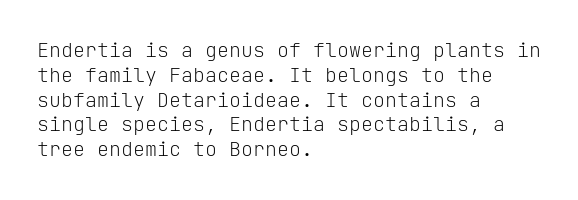
{"italic": "no", "bold": "no", "underline": "no", "align": "left", "line_spacing_ratio": 1.24, "letter_spacing": "normal", "letter_spacing_em": 0.0, "glyph_px": 20}
